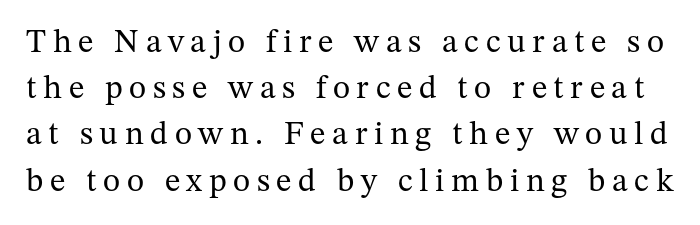
The image shows 33 px regular-weight serif type, upright; set normal line spacing (1.4x), unusually wide letter spacing (+0.2 em), not underlined; medium stroke contrast and a medium x-height.
